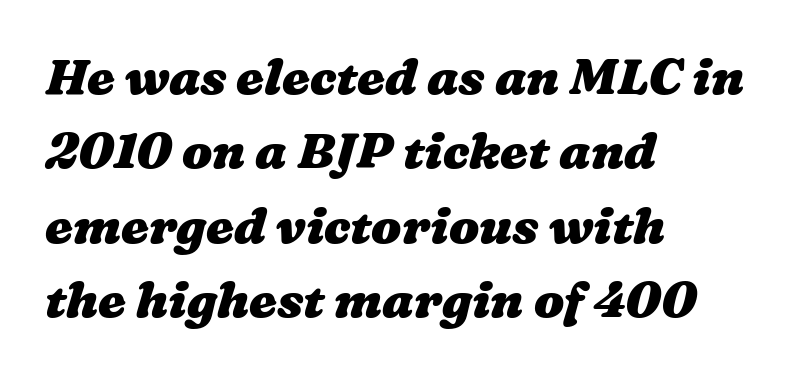
Any mark beneath the type? The region is blank. This is heavy type, rendered in bold. Casual observation: everything's shoved over to the left. How are the letters spaced? Ordinarily, with no added tracking.
